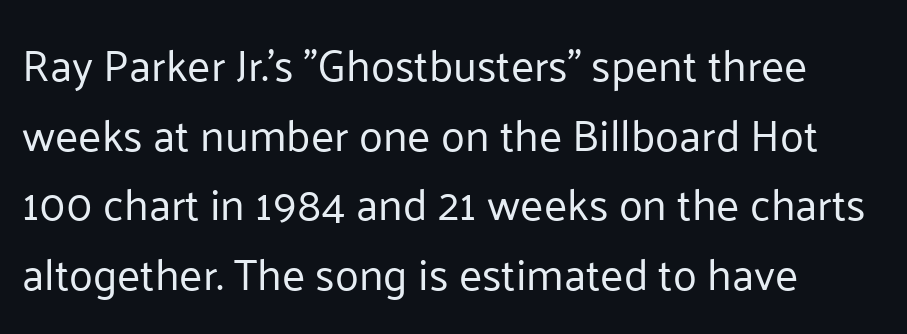
{"serif": "no", "italic": "no", "bold": "no", "weight": "regular", "width": "normal", "stroke_contrast": "low", "x_height": "medium", "monospaced": "no", "underline": "no", "align": "left", "line_spacing": "normal", "line_spacing_ratio": 1.58, "letter_spacing": "normal", "letter_spacing_em": 0.0, "glyph_px": 44}
